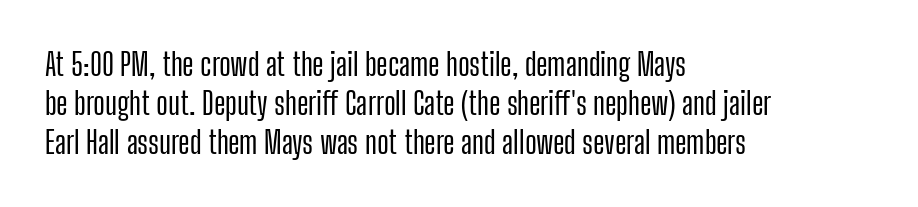
Q: Is the text italic (slanted)? A: No, it is upright.
Q: Is the typeface a serif or a sans-serif typeface? A: Sans-serif.
Q: Is the text underlined? A: No.
Q: How is the paragraph aligned? A: Left-aligned.
Q: Is the spacing between letters normal or unusually wide? A: Normal.
Q: Is the spacing between lines tight, normal or loose? A: Normal.
Q: Width (condensed, normal, or wide)? A: Condensed.
Q: Stroke contrast? A: Low.
Q: x-height? A: Medium.
Q: Monospaced? A: No.
